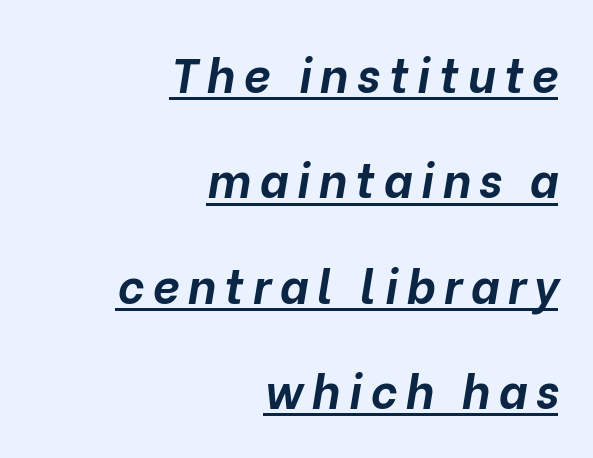
Q: Is the text bold? A: Yes.
Q: Is the text italic (slanted)? A: Yes, it leans right by about 10 degrees.
Q: Is the text underlined? A: Yes.
Q: How is the paragraph aligned? A: Right-aligned.
Q: Is the spacing between lines tight, normal or loose? A: Loose.
Q: Width (condensed, normal, or wide)? A: Normal.
Q: Stroke contrast? A: Low.
Q: x-height? A: Medium.
Q: Monospaced? A: No.
